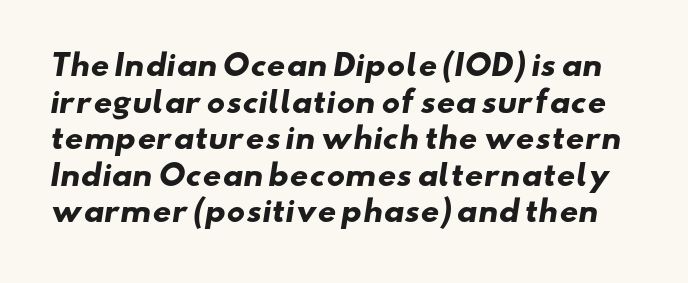
{"serif": "no", "bold": "yes", "weight": "heavy", "width": "wide", "stroke_contrast": "low", "x_height": "small", "monospaced": "no", "underline": "no", "line_spacing": "normal", "line_spacing_ratio": 1.26, "letter_spacing": "normal", "letter_spacing_em": 0.0, "glyph_px": 29}
